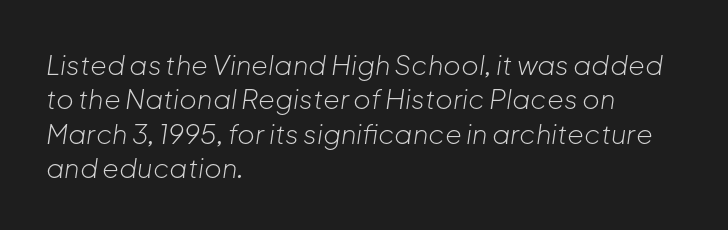
{"italic": "yes", "lean": "right", "slant_degrees": 8, "bold": "no", "underline": "no", "align": "left", "line_spacing": "normal", "line_spacing_ratio": 1.27, "letter_spacing": "normal", "letter_spacing_em": 0.0, "glyph_px": 27}
